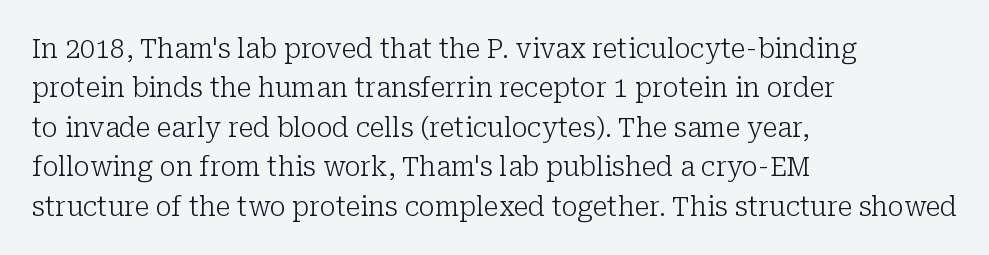
{"italic": "no", "bold": "no", "underline": "no", "align": "left", "line_spacing": "normal", "line_spacing_ratio": 1.46, "letter_spacing": "normal", "letter_spacing_em": 0.0, "glyph_px": 27}
